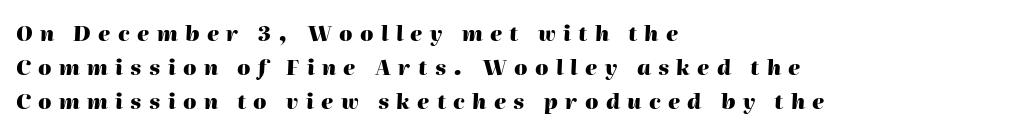
The image shows 21 px bold type, italic (leaning right); set left-aligned, normal line spacing (1.62x), unusually wide letter spacing (+0.35 em), not underlined.
